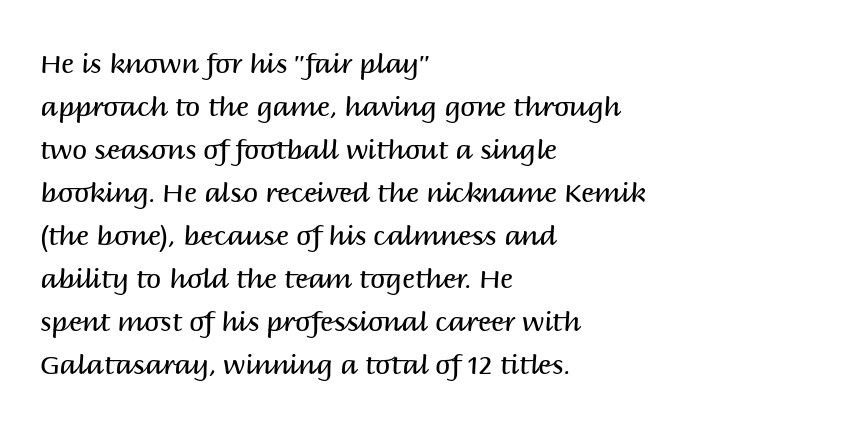
Line beginnings align vertically; line endings do not. No chunkiness to these letters — they're not bold. Default kerning and tracking; the words read as compact shapes.
